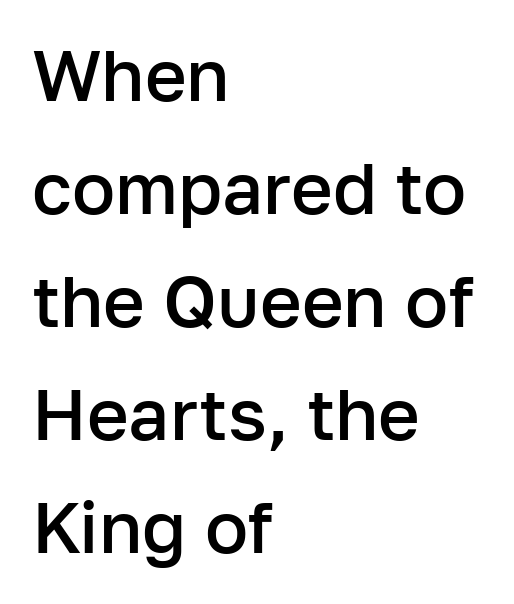
Q: Is the text bold? A: Semi-bold.
Q: Is the text italic (slanted)? A: No, it is upright.
Q: Is the typeface a serif or a sans-serif typeface? A: Sans-serif.
Q: Is the text underlined? A: No.
Q: How is the paragraph aligned? A: Left-aligned.
Q: Is the spacing between letters normal or unusually wide? A: Normal.
Q: Is the spacing between lines tight, normal or loose? A: Normal.
Q: Width (condensed, normal, or wide)? A: Normal.
Q: Stroke contrast? A: Low.
Q: x-height? A: Medium.
Q: Monospaced? A: No.
